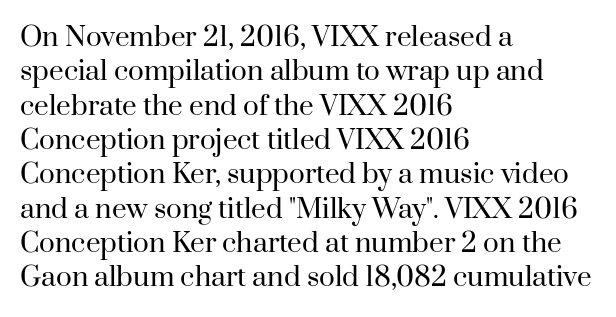
The image shows 26 px text type, upright; set left-aligned, normal line spacing (1.32x), normal letter spacing, not underlined.
